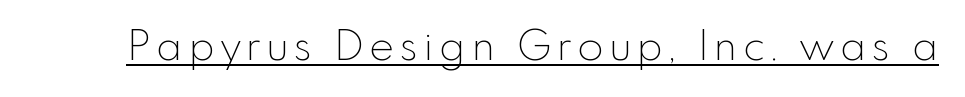
Q: Is the text bold? A: No.
Q: Is the text italic (slanted)? A: No, it is upright.
Q: Is the typeface a serif or a sans-serif typeface? A: Sans-serif.
Q: Is the text underlined? A: Yes.
Q: Width (condensed, normal, or wide)? A: Normal.
Q: x-height? A: Small.
Q: Monospaced? A: No.
